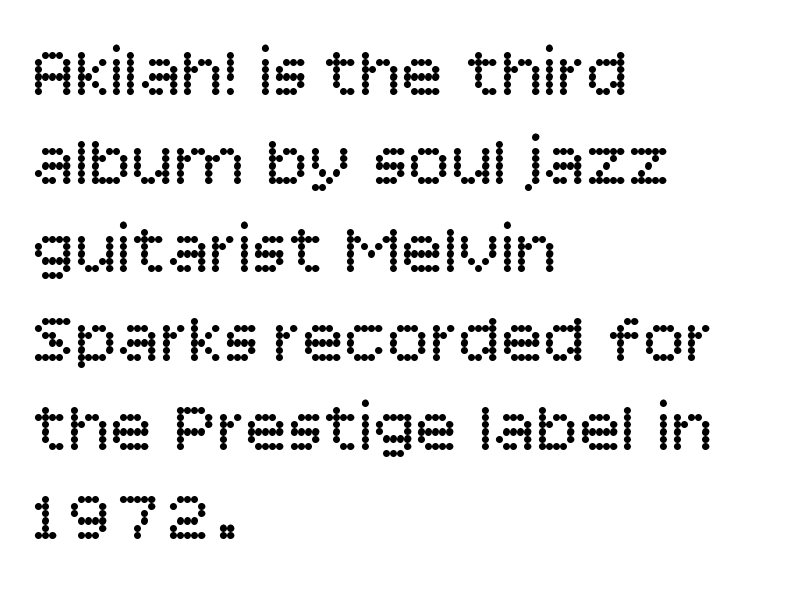
The image shows 71 px regular-weight sans-serif type, upright; set left-aligned, normal line spacing (1.25x), normal letter spacing, not underlined; low stroke contrast and a large x-height.
